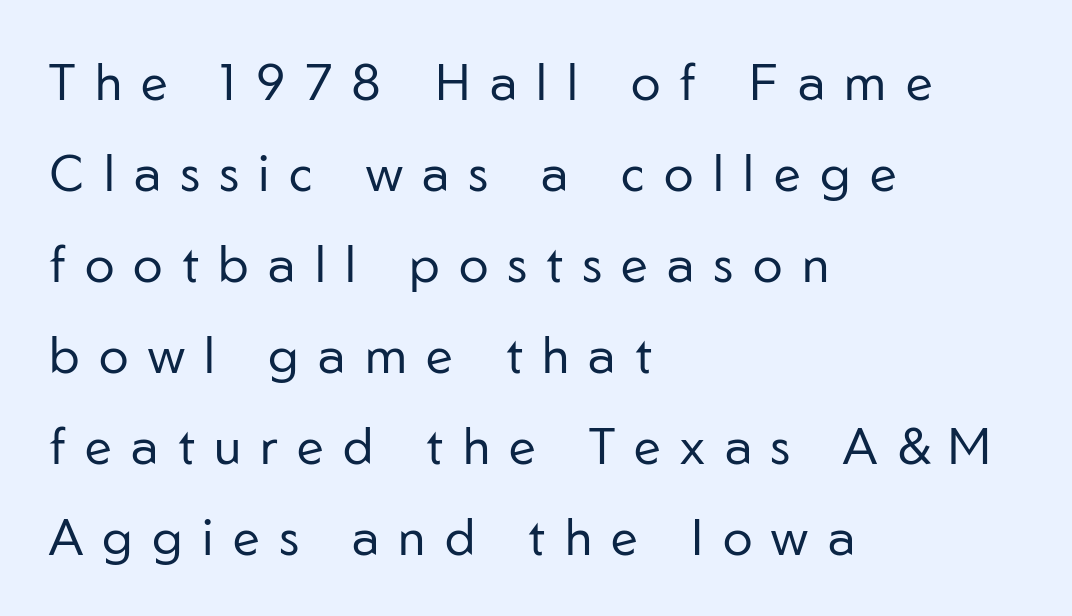
Visually the block forms a straight wall on the left and a jagged coastline on the right. Are there feet on the stems? There aren't — it's a sans. Letters have the restrained weight of plain body copy at most. Think of a printed novel: that variable character pitch is what you see here.
